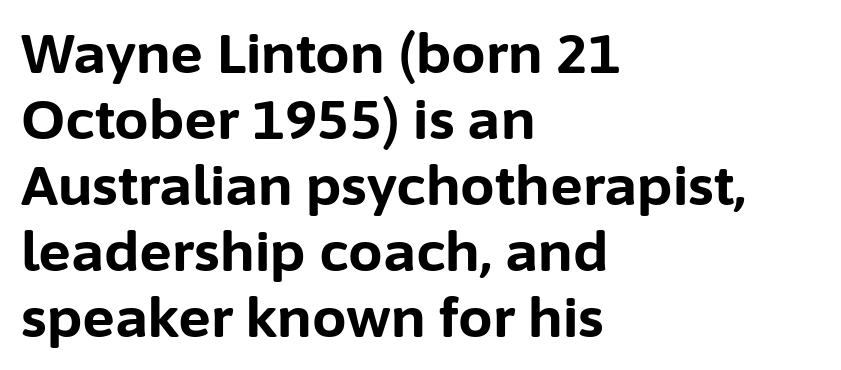
The image shows 55 px bold sans-serif type, upright; set left-aligned, line spacing 1.2x, normal letter spacing, not underlined; low stroke contrast and a medium x-height.
